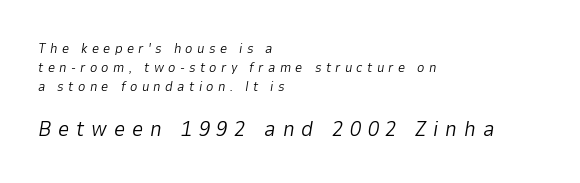
The letters are slanted; this is an italic face. Stem width sits at or under what a default text font uses. Only glyphs here, with clear space below each row. Line starts are locked; line ends wander. Characters follow at a spacing far wider than the type designer built in.
